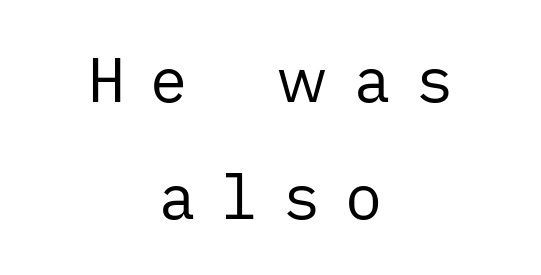
The image shows 62 px regular-weight sans-serif type, upright; set centered, line spacing 1.88x, unusually wide letter spacing (+0.4 em), not underlined; low stroke contrast and a medium x-height.
